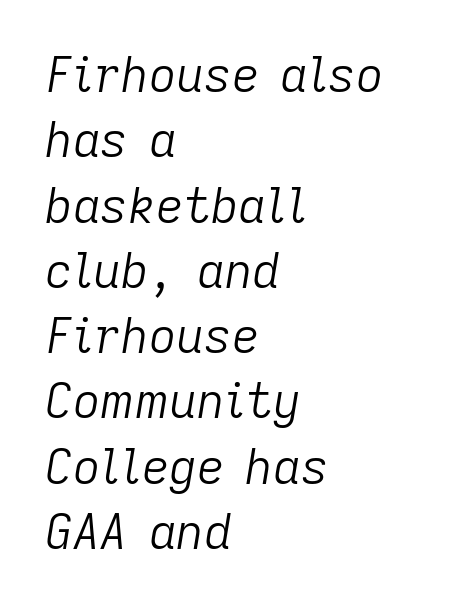
Q: Is the text bold? A: No.
Q: Is the text italic (slanted)? A: Yes, it leans right by about 9 degrees.
Q: Is the text underlined? A: No.
Q: How is the paragraph aligned? A: Left-aligned.
Q: Is the spacing between letters normal or unusually wide? A: Normal.
Q: Is the spacing between lines tight, normal or loose? A: Normal.
Q: Width (condensed, normal, or wide)? A: Normal.
Q: Stroke contrast? A: Low.
Q: x-height? A: Medium.
Q: Monospaced? A: No.
